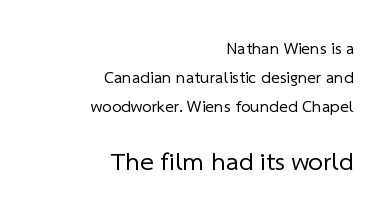
The image shows 26 px text type; set right-aligned, normal line spacing (1.7x), normal letter spacing, not underlined; the second (bottom) block is 1.53x larger.
